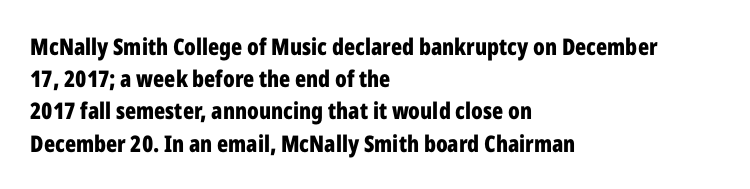
Q: Is the text bold? A: Yes.
Q: Is the text italic (slanted)? A: No, it is upright.
Q: Is the text underlined? A: No.
Q: How is the paragraph aligned? A: Left-aligned.
Q: Is the spacing between letters normal or unusually wide? A: Normal.
Q: Is the spacing between lines tight, normal or loose? A: Normal.
